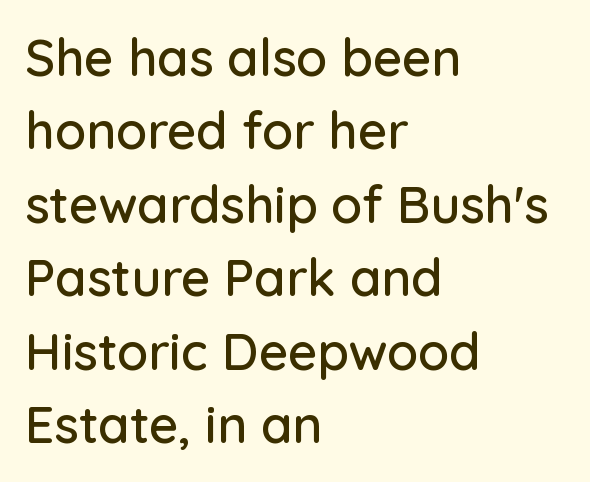
{"serif": "no", "italic": "no", "width": "normal", "stroke_contrast": "low", "x_height": "medium", "monospaced": "no", "underline": "no", "align": "left", "line_spacing": "normal", "line_spacing_ratio": 1.44, "letter_spacing": "normal", "letter_spacing_em": 0.0, "glyph_px": 51}
